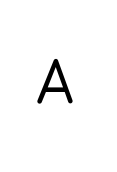
The image shows 62 px regular-weight sans-serif type, upright; set unusually wide letter spacing (+0.21 em), not underlined; low stroke contrast and a medium x-height.
